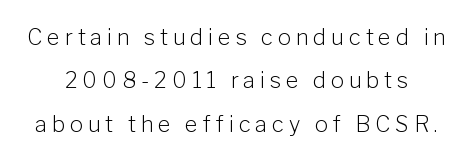
{"italic": "no", "bold": "no", "underline": "no", "line_spacing": "loose", "line_spacing_ratio": 1.97, "letter_spacing": "wide", "letter_spacing_em": 0.22, "glyph_px": 22}
